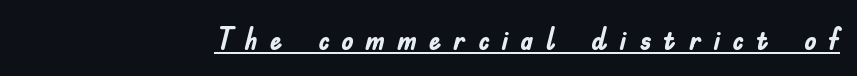
Q: Is the text bold? A: Yes.
Q: Is the text italic (slanted)? A: Yes.
Q: Is the typeface a serif or a sans-serif typeface? A: Sans-serif.
Q: Is the text underlined? A: Yes.
Q: Is the spacing between letters normal or unusually wide? A: Unusually wide.
Q: Width (condensed, normal, or wide)? A: Condensed.
Q: Stroke contrast? A: Low.
Q: x-height? A: Small.
Q: Monospaced? A: No.
